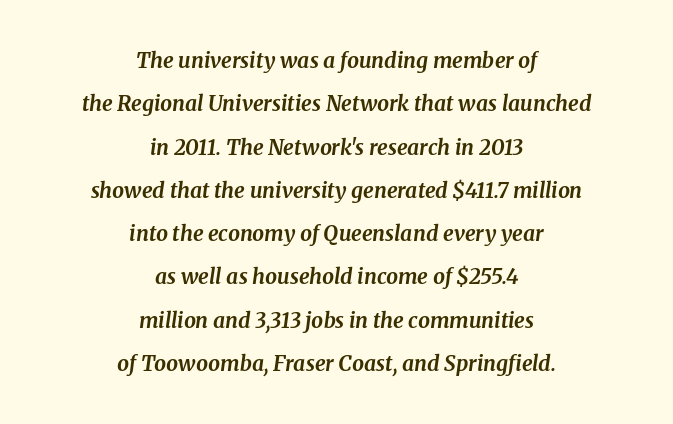
Q: Is the text bold? A: Yes.
Q: Is the text italic (slanted)? A: Yes, it leans right by about 8 degrees.
Q: Is the text underlined? A: No.
Q: How is the paragraph aligned? A: Centered.
Q: Is the spacing between letters normal or unusually wide? A: Normal.
Q: Is the spacing between lines tight, normal or loose? A: Loose.
